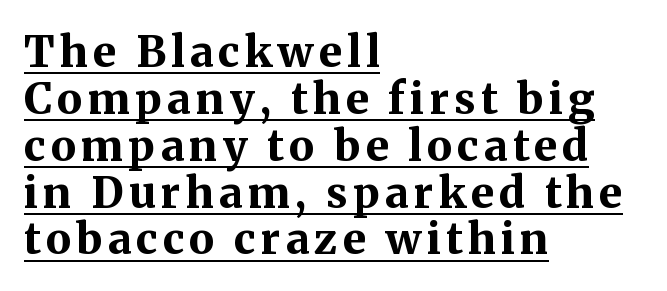
The image shows 43 px bold serif type, upright; set left-aligned, tight line spacing (1.09x), underlined; medium stroke contrast and a medium x-height.
